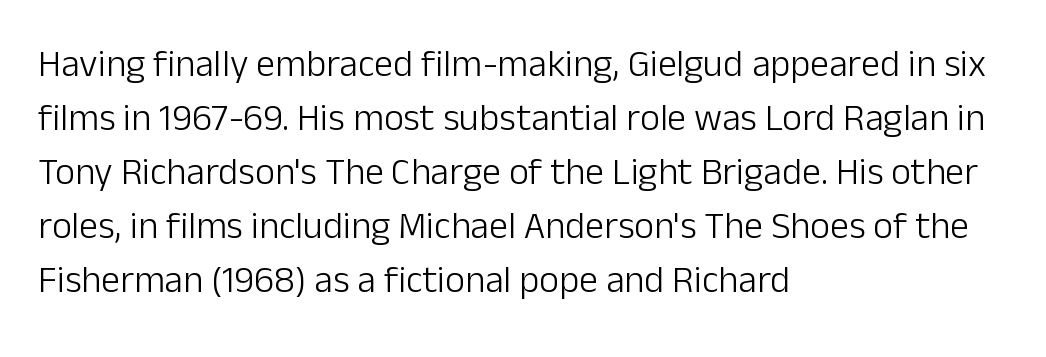
{"serif": "no", "italic": "no", "bold": "no", "weight": "light", "width": "normal", "stroke_contrast": "low", "x_height": "medium", "monospaced": "no", "underline": "no", "align": "left", "line_spacing": "normal", "line_spacing_ratio": 1.42, "letter_spacing": "normal", "letter_spacing_em": 0.0, "glyph_px": 38}
